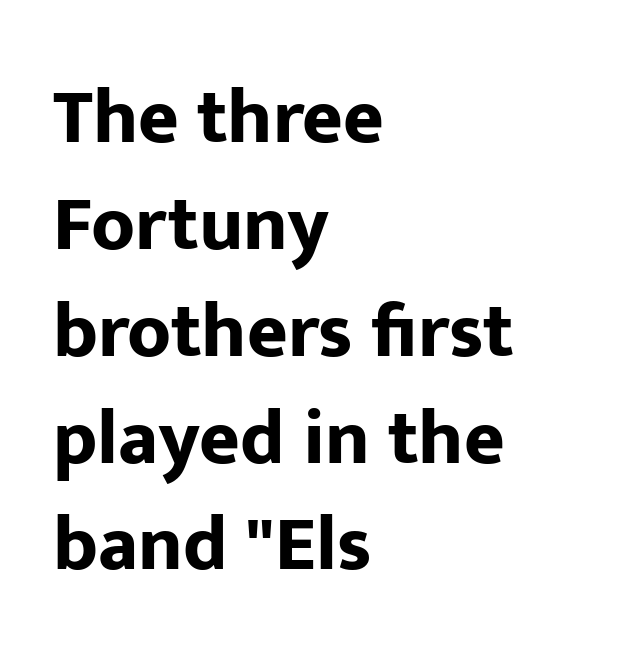
The image shows 78 px bold sans-serif type, upright; set left-aligned, normal line spacing (1.37x), normal letter spacing, not underlined; low stroke contrast and a medium x-height.
